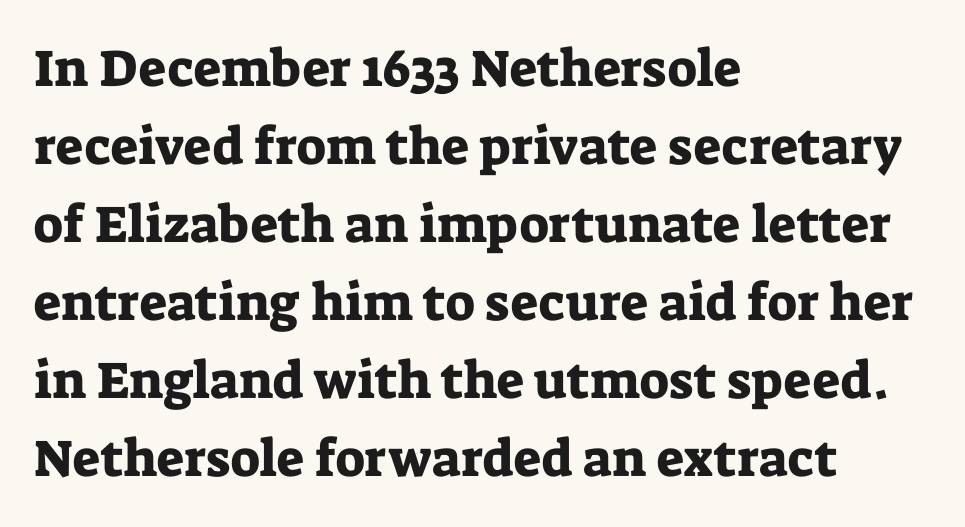
Q: Is the text italic (slanted)? A: No, it is upright.
Q: Is the typeface a serif or a sans-serif typeface? A: Serif.
Q: Is the text underlined? A: No.
Q: How is the paragraph aligned? A: Left-aligned.
Q: Is the spacing between letters normal or unusually wide? A: Normal.
Q: Is the spacing between lines tight, normal or loose? A: Normal.
Q: Width (condensed, normal, or wide)? A: Normal.
Q: Stroke contrast? A: Low.
Q: x-height? A: Medium.
Q: Monospaced? A: No.
